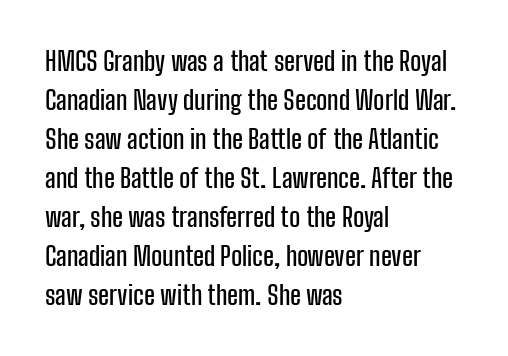
Q: Is the text italic (slanted)? A: No, it is upright.
Q: Is the text underlined? A: No.
Q: How is the paragraph aligned? A: Left-aligned.
Q: Is the spacing between letters normal or unusually wide? A: Normal.
Q: Is the spacing between lines tight, normal or loose? A: Normal.
